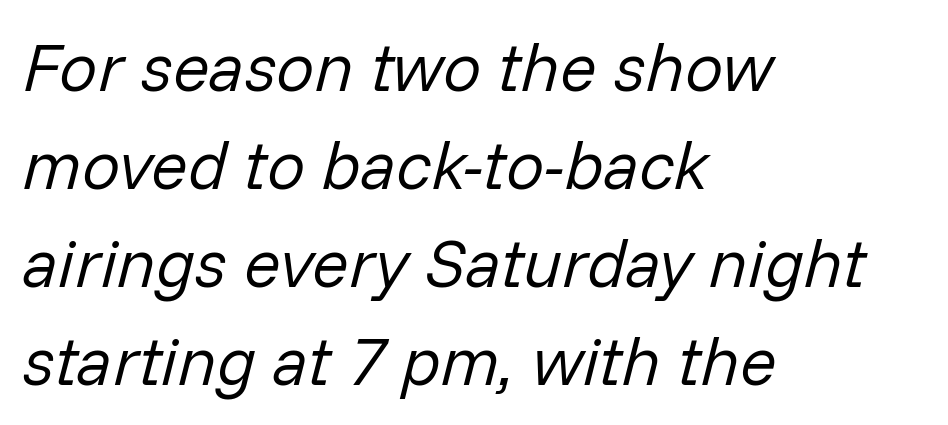
The rows are spaced the way most documents space them. The ragged edge is on the right, which tells us the setting is flush left. The string is rendered with underlining switched off. Notice how the stems are inclined rather than vertical — that's the hallmark of italics. In terms of letterspacing, this is plain default setting.
